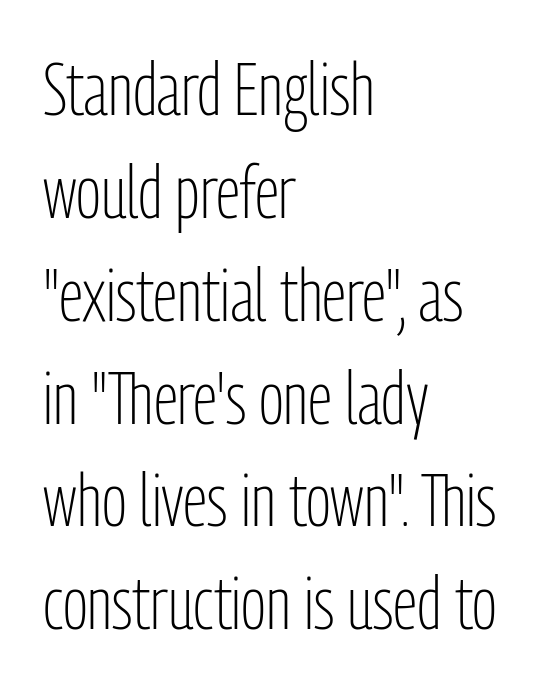
Q: Is the text bold? A: No.
Q: Is the text italic (slanted)? A: No, it is upright.
Q: Is the typeface a serif or a sans-serif typeface? A: Sans-serif.
Q: Is the text underlined? A: No.
Q: How is the paragraph aligned? A: Left-aligned.
Q: Is the spacing between letters normal or unusually wide? A: Normal.
Q: Is the spacing between lines tight, normal or loose? A: Normal.
Q: Width (condensed, normal, or wide)? A: Condensed.
Q: Stroke contrast? A: Low.
Q: x-height? A: Medium.
Q: Monospaced? A: No.
